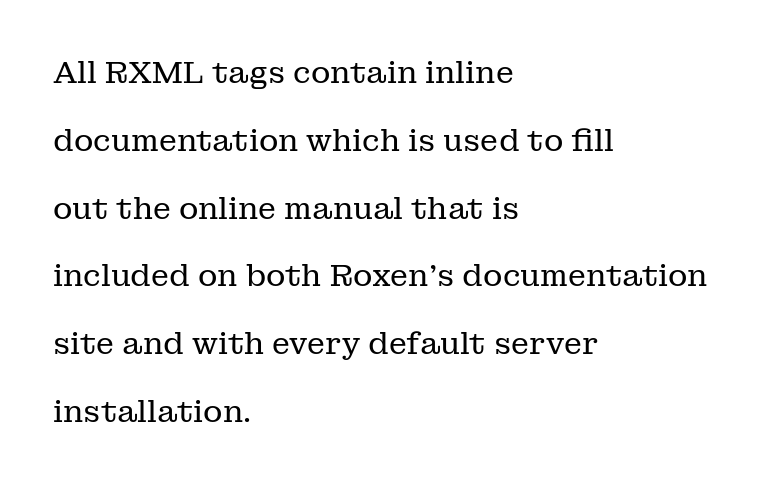
Q: Is the text bold? A: No.
Q: Is the text italic (slanted)? A: No, it is upright.
Q: Is the typeface a serif or a sans-serif typeface? A: Serif.
Q: Is the text underlined? A: No.
Q: How is the paragraph aligned? A: Left-aligned.
Q: Is the spacing between letters normal or unusually wide? A: Normal.
Q: Is the spacing between lines tight, normal or loose? A: Loose.
Q: Width (condensed, normal, or wide)? A: Normal.
Q: Stroke contrast? A: Low.
Q: x-height? A: Medium.
Q: Monospaced? A: No.
